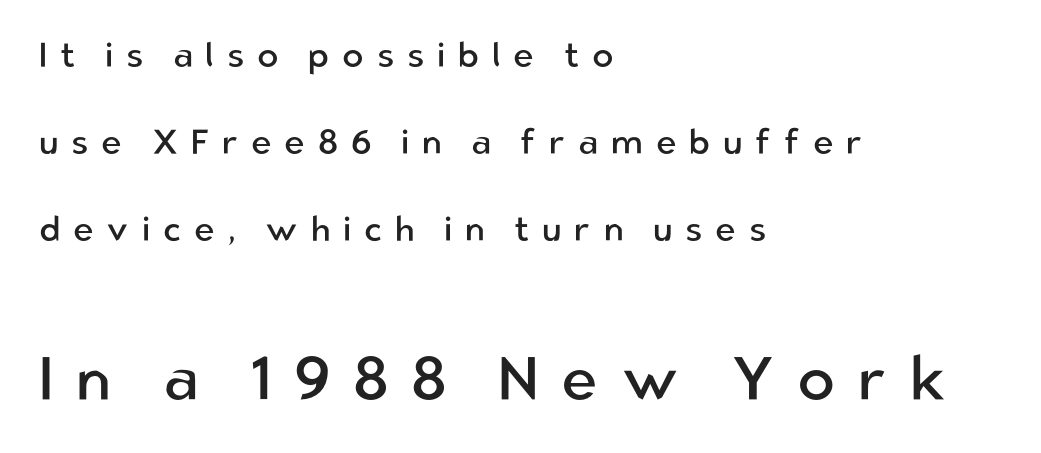
Q: Is the text bold? A: No.
Q: Is the text italic (slanted)? A: No, it is upright.
Q: Is the typeface a serif or a sans-serif typeface? A: Sans-serif.
Q: Is the text underlined? A: No.
Q: How is the paragraph aligned? A: Left-aligned.
Q: Is the spacing between letters normal or unusually wide? A: Unusually wide.
Q: Is the spacing between lines tight, normal or loose? A: Loose.
Q: Which block of text is set in a larger size, the first (top) or the second (bottom)? A: The second (bottom) one.
Q: Width (condensed, normal, or wide)? A: Normal.
Q: Stroke contrast? A: Low.
Q: x-height? A: Medium.
Q: Monospaced? A: No.
